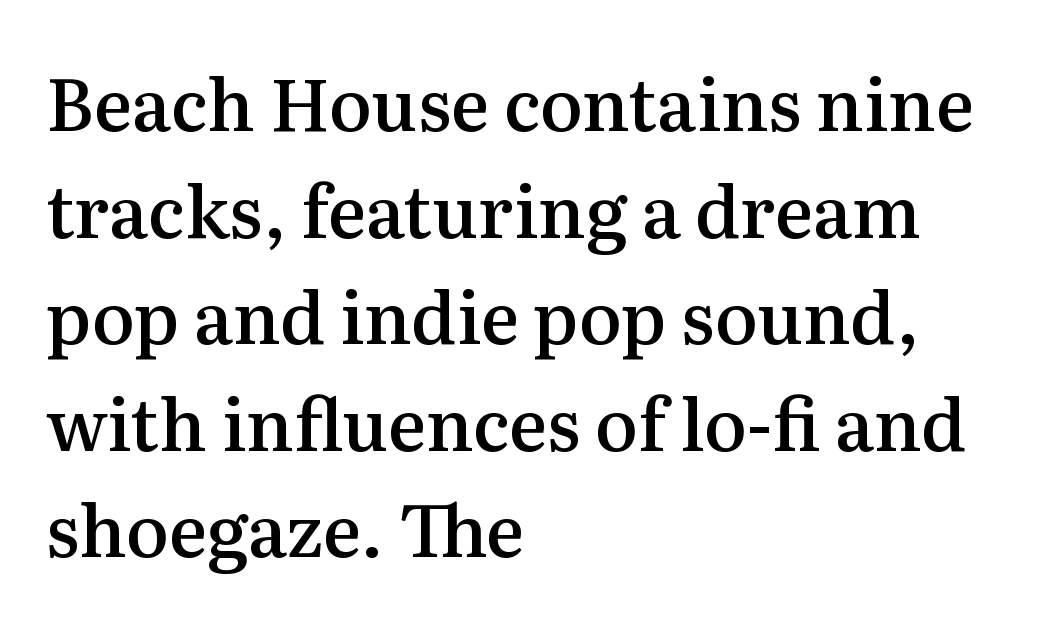
The image shows 72 px semibold serif type, upright; set left-aligned, normal line spacing (1.48x), normal letter spacing, not underlined; medium stroke contrast and a medium x-height.
